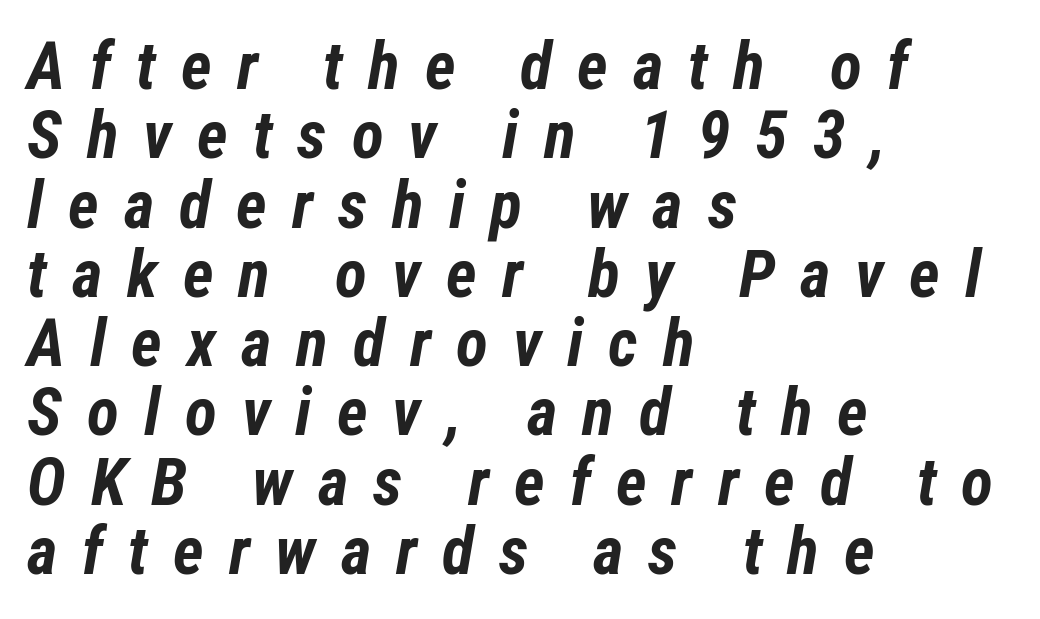
{"italic": "yes", "lean": "right", "slant_degrees": 12, "bold": "yes", "weight": "bold", "width": "condensed", "stroke_contrast": "low", "x_height": "medium", "monospaced": "no", "underline": "no", "align": "left", "line_spacing": "tight", "line_spacing_ratio": 1.05, "letter_spacing": "wide", "letter_spacing_em": 0.38, "glyph_px": 66}
